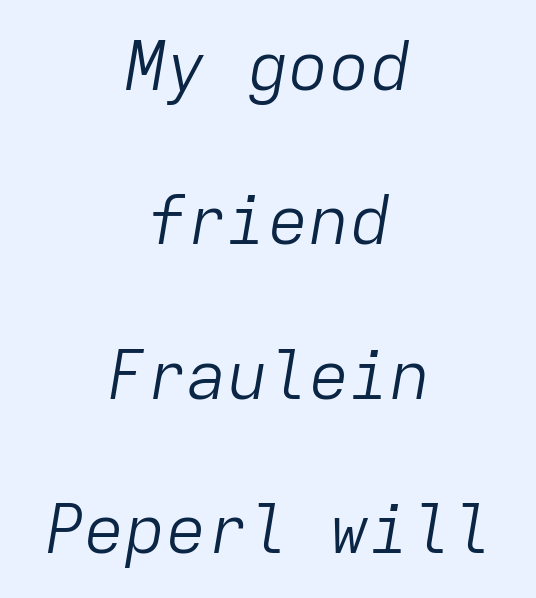
The setting favours the middle, as headings and verse often do. Successive baselines arrive slowly, with a big drop between each. The font's italic variant was chosen for this text. The letters sit at their default tracking, neither squeezed nor spread. The passage shown is not bold in any degree.
